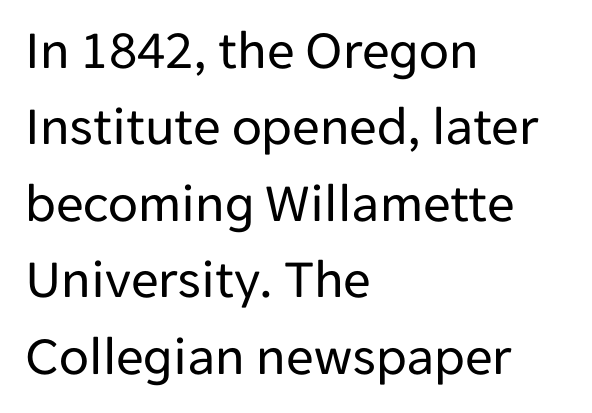
The ragged edge is on the right, which tells us the setting is flush left. Heaviness? Minimal to ordinary, like unemphasized prose. Quick note: underline off. Every stem runs plumb, perpendicular to the baseline. Short note: letters normally spaced.
